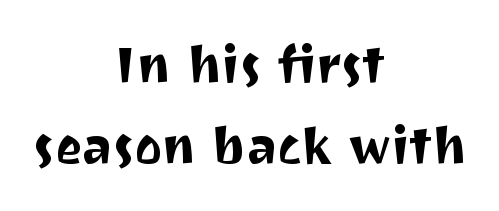
{"serif": "no", "italic": "no", "width": "normal", "stroke_contrast": "medium", "x_height": "medium", "monospaced": "no", "underline": "no", "align": "center", "line_spacing": "normal", "line_spacing_ratio": 1.56, "letter_spacing": "normal", "letter_spacing_em": 0.0, "glyph_px": 52}
